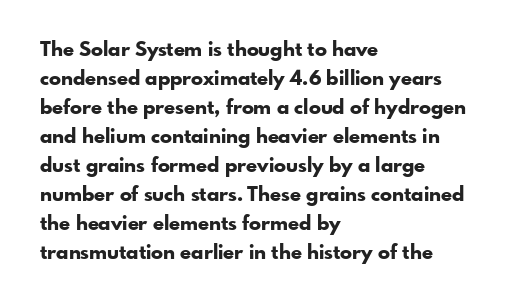
Style check: upright. The block of text has a typical density, with ordinary space between rows. The words here are not underlined. The paragraph shown leans on its left margin. The gaps between neighbouring characters are ordinary and unremarkable.
